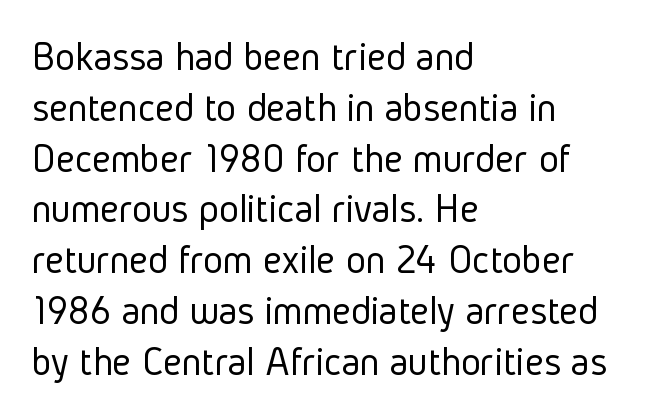
Q: Is the text bold? A: No.
Q: Is the text italic (slanted)? A: No, it is upright.
Q: Is the typeface a serif or a sans-serif typeface? A: Sans-serif.
Q: Is the text underlined? A: No.
Q: How is the paragraph aligned? A: Left-aligned.
Q: Is the spacing between letters normal or unusually wide? A: Normal.
Q: Width (condensed, normal, or wide)? A: Condensed.
Q: Stroke contrast? A: Low.
Q: x-height? A: Medium.
Q: Monospaced? A: No.
